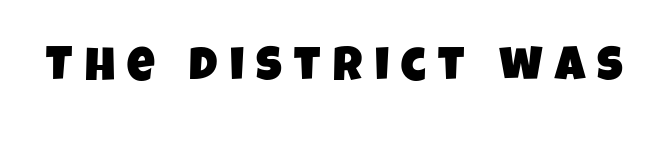
Q: Is the typeface a serif or a sans-serif typeface? A: Sans-serif.
Q: Is the text underlined? A: No.
Q: Is the spacing between letters normal or unusually wide? A: Unusually wide.
Q: Width (condensed, normal, or wide)? A: Condensed.
Q: Stroke contrast? A: Low.
Q: x-height? A: Large.
Q: Monospaced? A: No.
